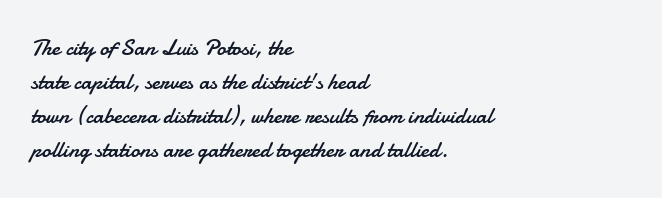
The image shows 23 px text type; set left-aligned, normal line spacing (1.48x), normal letter spacing, not underlined.
